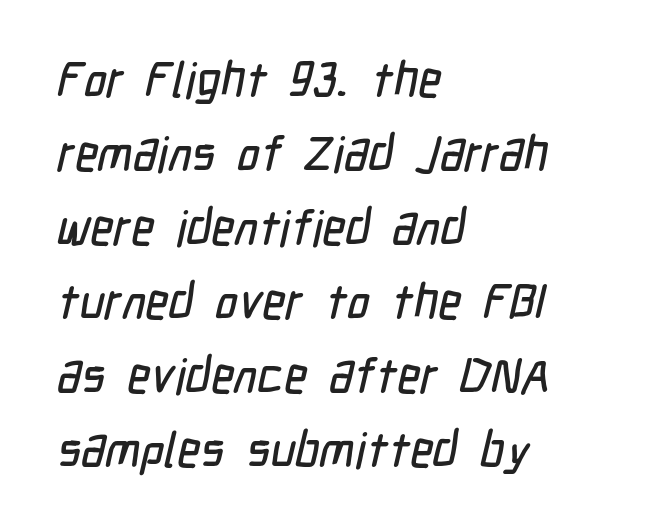
The image shows 49 px condensed sans-serif type; set left-aligned, normal line spacing (1.51x), normal letter spacing, not underlined; low stroke contrast and a medium x-height.
